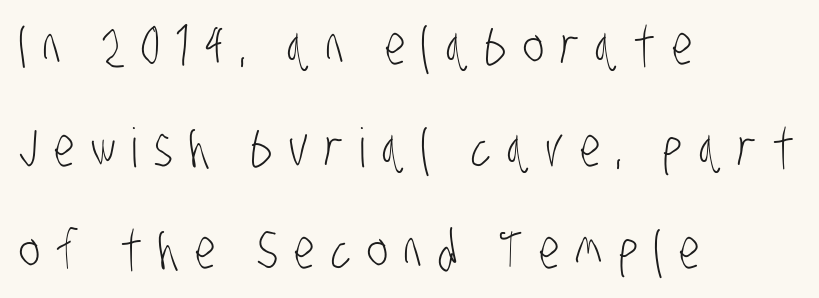
The image shows 54 px light, condensed sans-serif type; set left-aligned, line spacing 1.89x, unusually wide letter spacing (+0.3 em), not underlined; low stroke contrast and a large x-height.
